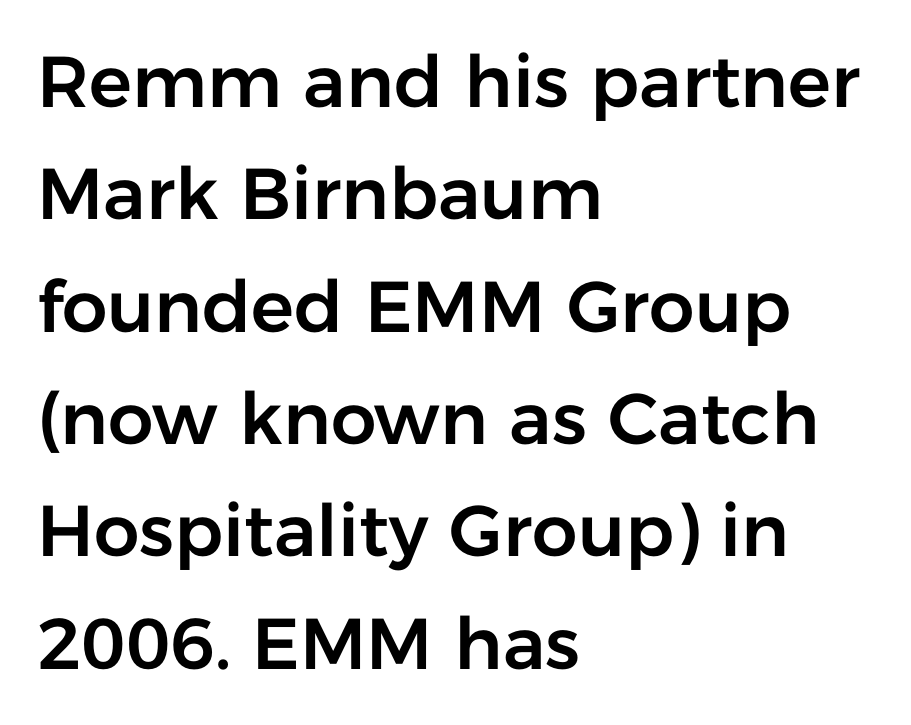
Q: Is the text italic (slanted)? A: No, it is upright.
Q: Is the typeface a serif or a sans-serif typeface? A: Sans-serif.
Q: Is the text underlined? A: No.
Q: How is the paragraph aligned? A: Left-aligned.
Q: Is the spacing between letters normal or unusually wide? A: Normal.
Q: Is the spacing between lines tight, normal or loose? A: Normal.
Q: Width (condensed, normal, or wide)? A: Normal.
Q: Stroke contrast? A: Low.
Q: x-height? A: Medium.
Q: Monospaced? A: No.
